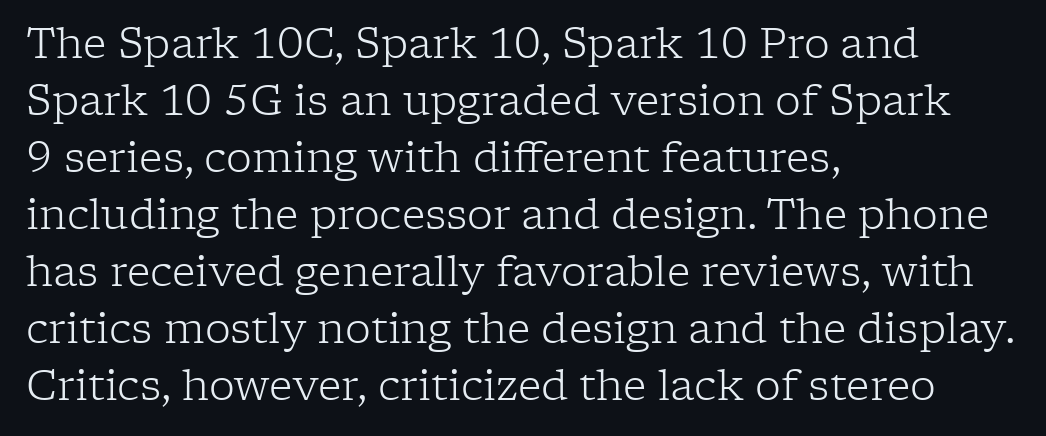
Q: Is the text bold? A: No.
Q: Is the text italic (slanted)? A: No, it is upright.
Q: Is the typeface a serif or a sans-serif typeface? A: Serif.
Q: Is the text underlined? A: No.
Q: How is the paragraph aligned? A: Left-aligned.
Q: Is the spacing between letters normal or unusually wide? A: Normal.
Q: Is the spacing between lines tight, normal or loose? A: Normal.
Q: Width (condensed, normal, or wide)? A: Normal.
Q: Stroke contrast? A: Low.
Q: x-height? A: Medium.
Q: Monospaced? A: No.
